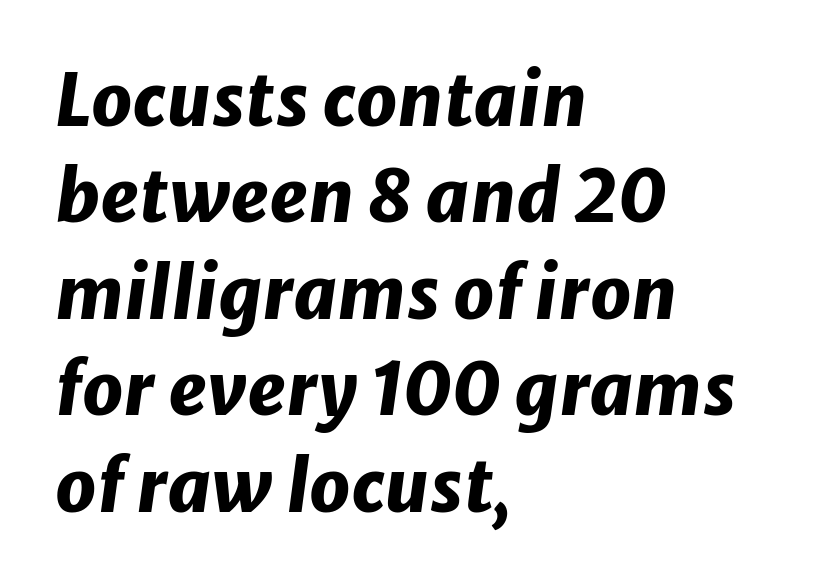
The image shows 72 px heavy type, italic (leaning right); set left-aligned, normal line spacing (1.34x), normal letter spacing, not underlined; low stroke contrast and a medium x-height.
